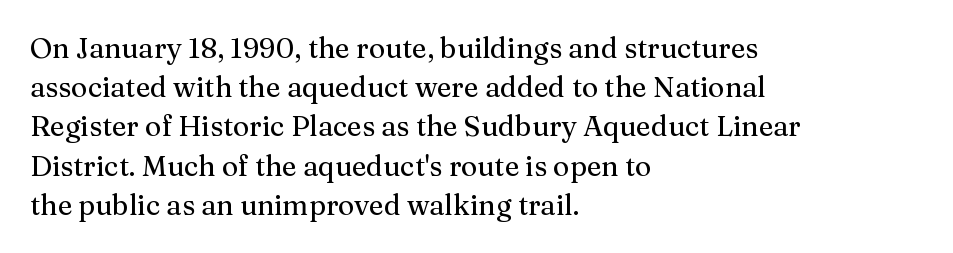
The lettering stays uniformly vertical, giving the passage a roman look. Compared with typical body copy, the letter spacing here is the same. A clean baseline with only descenders dipping below it. The rag falls on the right side of this text block. The font family rendered here belongs to the serif group.
